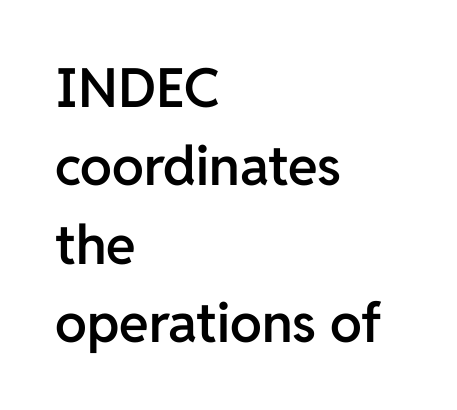
Does the copy run flush right? No — it runs flush left. Glance below the letters and you will spot only blank space. The face used here is proportionally spaced, like ordinary book or web type. This is sans-serif lettering, the kind often seen on screens and signage. Ordinary non-slanted type is in use.
